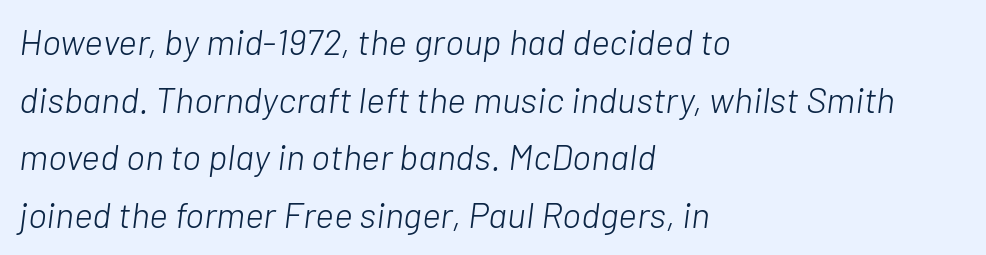
Caption: standard tracking, unaltered. The cut favours lightness, reaching ordinary text weight at its darkest. Here the designer chose a conventional face with non-uniform glyph widths. The rendering anchors every line to the left-hand side.
